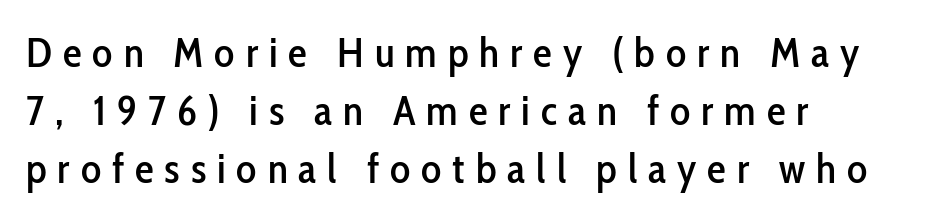
The image shows 42 px condensed sans-serif type, upright; set left-aligned, normal line spacing (1.38x), unusually wide letter spacing (+0.26 em), not underlined; low stroke contrast and a medium x-height.
